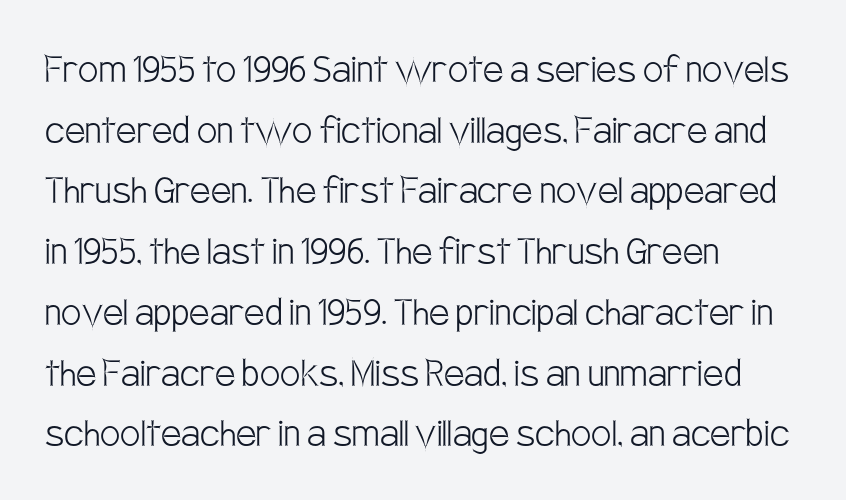
The image shows 45 px light, condensed sans-serif type, upright; set left-aligned, normal line spacing (1.35x), normal letter spacing, not underlined; low stroke contrast and a large x-height.
